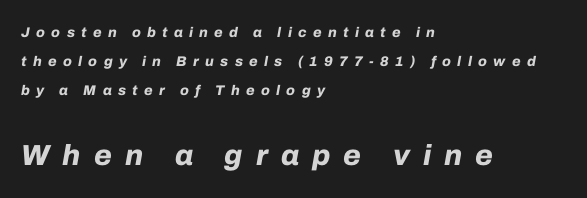
{"italic": "yes", "lean": "right", "slant_degrees": 10, "bold": "yes", "weight": "bold", "width": "normal", "stroke_contrast": "low", "x_height": "medium", "monospaced": "no", "underline": "no", "align": "left", "line_spacing": "loose", "line_spacing_ratio": 2.08, "letter_spacing": "wide", "letter_spacing_em": 0.45, "larger_block": "second", "size_ratio": 2.07, "glyph_px": 29}
